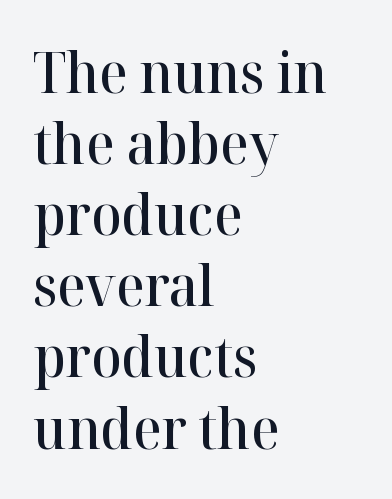
Q: Is the text bold? A: Semi-bold.
Q: Is the text italic (slanted)? A: No, it is upright.
Q: Is the typeface a serif or a sans-serif typeface? A: Serif.
Q: Is the text underlined? A: No.
Q: How is the paragraph aligned? A: Left-aligned.
Q: Is the spacing between letters normal or unusually wide? A: Normal.
Q: Is the spacing between lines tight, normal or loose? A: Normal.
Q: Width (condensed, normal, or wide)? A: Normal.
Q: Stroke contrast? A: High.
Q: x-height? A: Medium.
Q: Monospaced? A: No.
